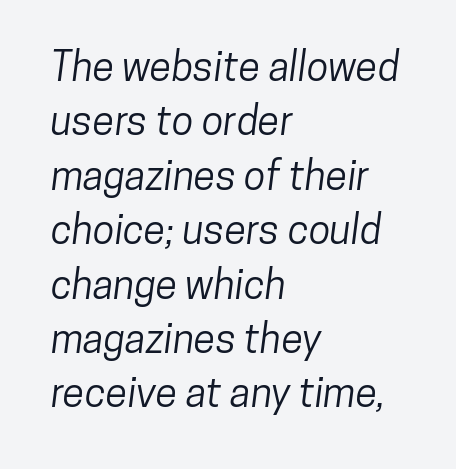
{"serif": "no", "width": "condensed", "stroke_contrast": "low", "x_height": "medium", "monospaced": "no", "underline": "no", "align": "left", "line_spacing": "normal", "line_spacing_ratio": 1.36, "letter_spacing": "normal", "letter_spacing_em": 0.0, "glyph_px": 40}
